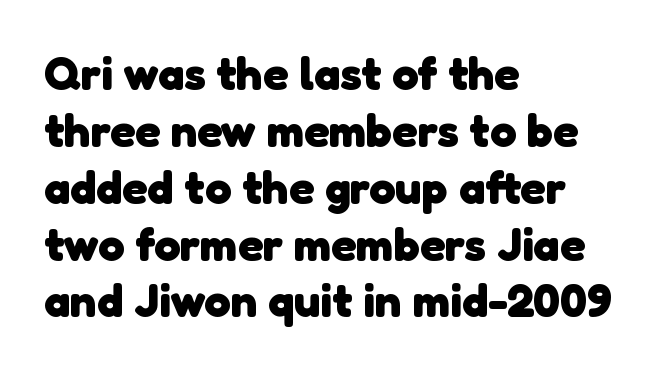
{"serif": "no", "bold": "yes", "weight": "heavy", "width": "normal", "stroke_contrast": "low", "x_height": "medium", "monospaced": "no", "underline": "no", "align": "left", "line_spacing_ratio": 1.21, "letter_spacing": "normal", "letter_spacing_em": 0.0, "glyph_px": 47}
